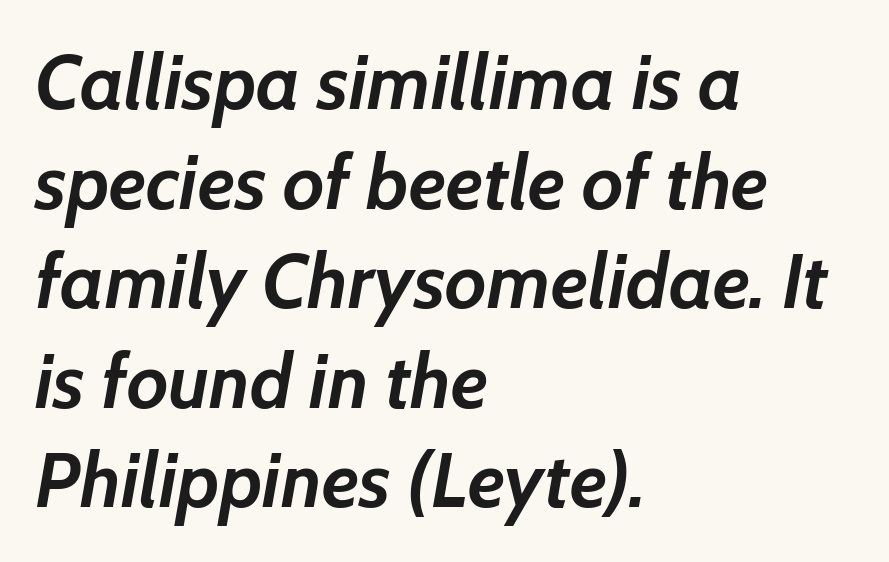
Q: Is the text bold? A: Yes.
Q: Is the text italic (slanted)? A: Yes, it leans right by about 7 degrees.
Q: Is the text underlined? A: No.
Q: How is the paragraph aligned? A: Left-aligned.
Q: Is the spacing between letters normal or unusually wide? A: Normal.
Q: Is the spacing between lines tight, normal or loose? A: Normal.
Q: Width (condensed, normal, or wide)? A: Normal.
Q: Stroke contrast? A: Low.
Q: x-height? A: Medium.
Q: Monospaced? A: No.
